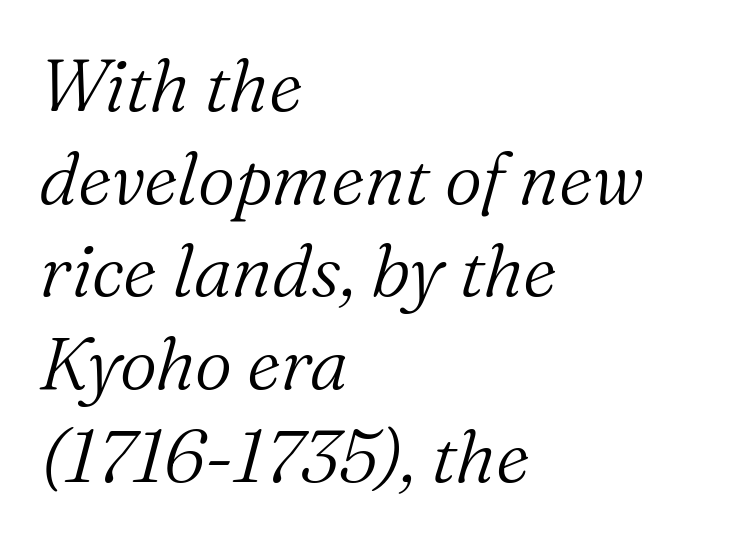
Q: Is the text bold? A: No.
Q: Is the text italic (slanted)? A: Yes, it leans right by about 16 degrees.
Q: Is the typeface a serif or a sans-serif typeface? A: Serif.
Q: Is the text underlined? A: No.
Q: How is the paragraph aligned? A: Left-aligned.
Q: Is the spacing between letters normal or unusually wide? A: Normal.
Q: Is the spacing between lines tight, normal or loose? A: Normal.
Q: Width (condensed, normal, or wide)? A: Normal.
Q: Stroke contrast? A: Medium.
Q: x-height? A: Medium.
Q: Monospaced? A: No.
